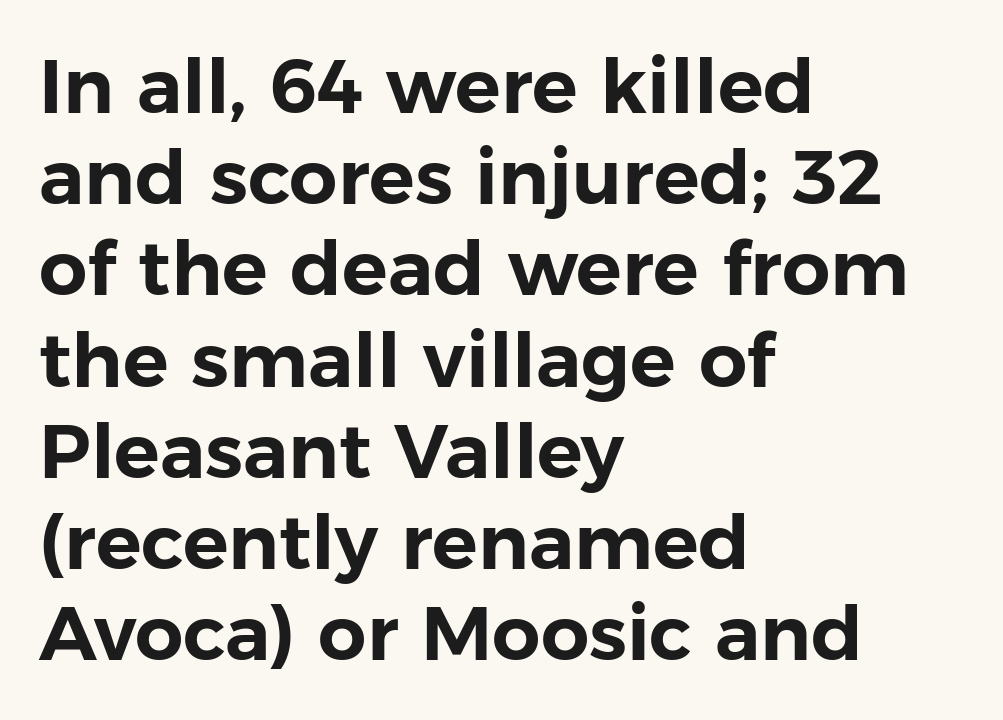
{"serif": "no", "italic": "no", "width": "normal", "stroke_contrast": "low", "x_height": "medium", "monospaced": "no", "underline": "no", "align": "left", "line_spacing_ratio": 1.2, "letter_spacing": "normal", "letter_spacing_em": 0.0, "glyph_px": 76}
